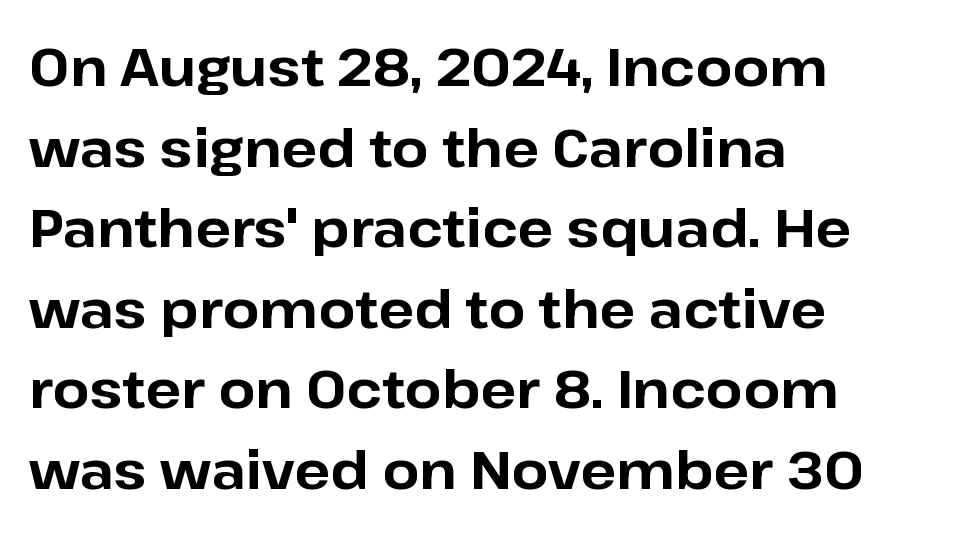
Q: Is the text bold? A: Yes.
Q: Is the text italic (slanted)? A: No, it is upright.
Q: Is the typeface a serif or a sans-serif typeface? A: Sans-serif.
Q: Is the text underlined? A: No.
Q: How is the paragraph aligned? A: Left-aligned.
Q: Is the spacing between letters normal or unusually wide? A: Normal.
Q: Is the spacing between lines tight, normal or loose? A: Normal.
Q: Width (condensed, normal, or wide)? A: Normal.
Q: Stroke contrast? A: Low.
Q: x-height? A: Medium.
Q: Monospaced? A: No.
